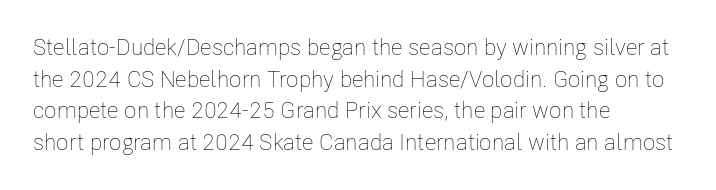
{"italic": "no", "bold": "no", "underline": "no", "align": "left", "line_spacing": "normal", "line_spacing_ratio": 1.38, "letter_spacing": "normal", "letter_spacing_em": 0.0, "glyph_px": 23}
